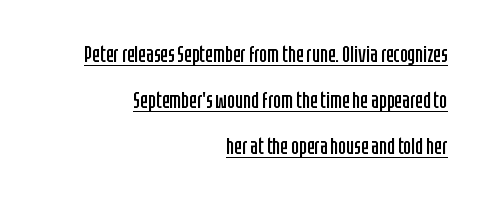
Q: Is the text bold? A: No.
Q: Is the text italic (slanted)? A: No, it is upright.
Q: Is the text underlined? A: Yes.
Q: How is the paragraph aligned? A: Right-aligned.
Q: Is the spacing between letters normal or unusually wide? A: Normal.
Q: Is the spacing between lines tight, normal or loose? A: Loose.
